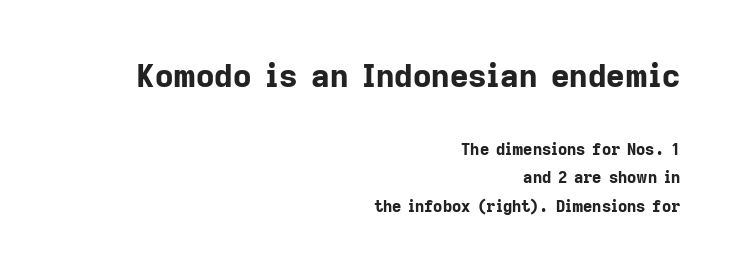
Q: Is the text bold? A: Yes.
Q: Is the text italic (slanted)? A: No, it is upright.
Q: Is the typeface a serif or a sans-serif typeface? A: Sans-serif.
Q: Is the text underlined? A: No.
Q: How is the paragraph aligned? A: Right-aligned.
Q: Is the spacing between letters normal or unusually wide? A: Normal.
Q: Which block of text is set in a larger size, the first (top) or the second (bottom)? A: The first (top) one.
Q: Width (condensed, normal, or wide)? A: Normal.
Q: Stroke contrast? A: Low.
Q: x-height? A: Medium.
Q: Monospaced? A: No.
